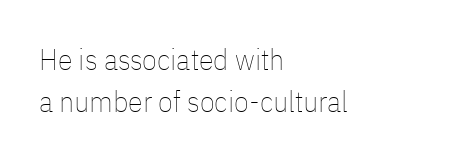
The image shows 30 px thin, condensed type, upright; set left-aligned, normal line spacing (1.4x), normal letter spacing, not underlined; low stroke contrast and a medium x-height.
